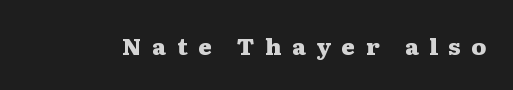
Substantial extra tracking has been applied to these lines. The letters stand straight up with perfectly vertical stems. The letters are bold, with thick, heavy strokes. Descender tails drop into unmarked territory.
